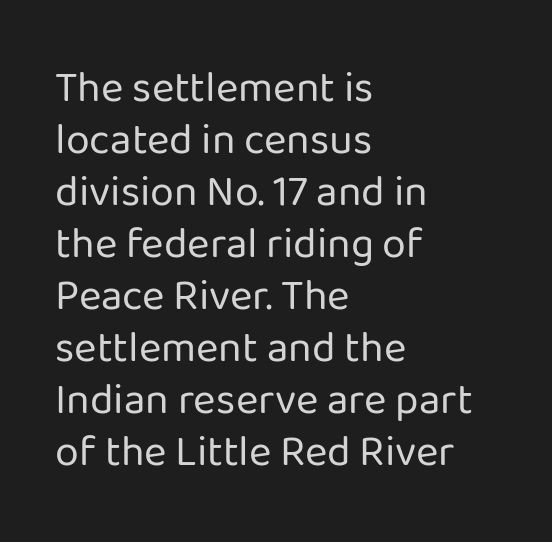
The image shows 43 px regular-weight sans-serif type, upright; set left-aligned, line spacing 1.21x, normal letter spacing, not underlined; low stroke contrast and a medium x-height.
